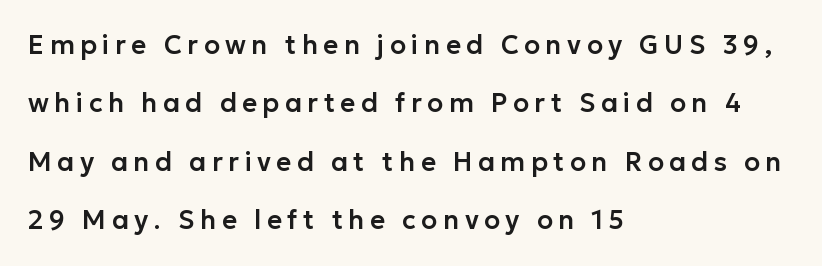
{"italic": "no", "underline": "no", "align": "left", "line_spacing": "loose", "line_spacing_ratio": 2.25, "letter_spacing": "wide", "letter_spacing_em": 0.21, "glyph_px": 26}
